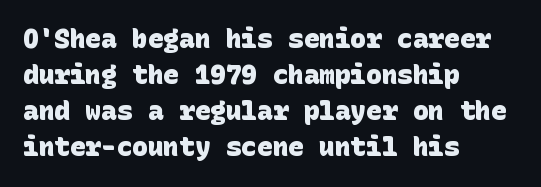
Observe the ordinary spacing: letters are neighbours, not strangers. The sample has been set heavy, in full bold. The ragged edge is on the right, which tells us the setting is flush left. The block of text has a typical density, with ordinary space between rows.
